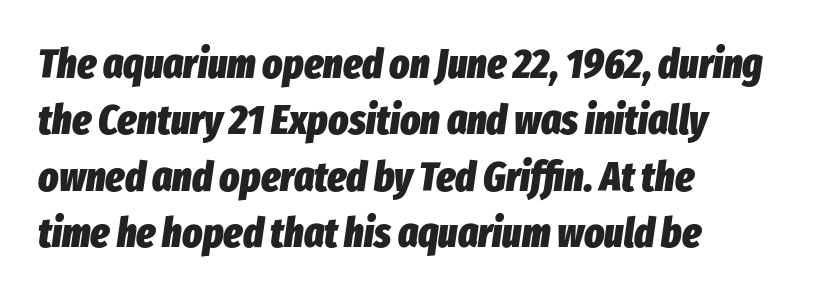
Q: Is the text bold? A: Yes.
Q: Is the text italic (slanted)? A: Yes, it leans right by about 8 degrees.
Q: Is the text underlined? A: No.
Q: How is the paragraph aligned? A: Left-aligned.
Q: Is the spacing between letters normal or unusually wide? A: Normal.
Q: Is the spacing between lines tight, normal or loose? A: Normal.
Q: Width (condensed, normal, or wide)? A: Condensed.
Q: Stroke contrast? A: Low.
Q: x-height? A: Medium.
Q: Monospaced? A: No.
